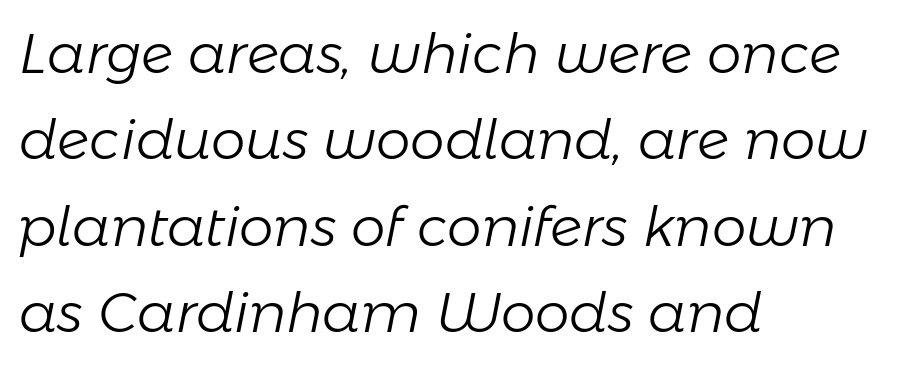
Q: Is the text bold? A: No.
Q: Is the text italic (slanted)? A: Yes, it leans right by about 11 degrees.
Q: Is the text underlined? A: No.
Q: How is the paragraph aligned? A: Left-aligned.
Q: Is the spacing between letters normal or unusually wide? A: Normal.
Q: Is the spacing between lines tight, normal or loose? A: Normal.
Q: Width (condensed, normal, or wide)? A: Normal.
Q: Stroke contrast? A: Low.
Q: x-height? A: Medium.
Q: Monospaced? A: No.
